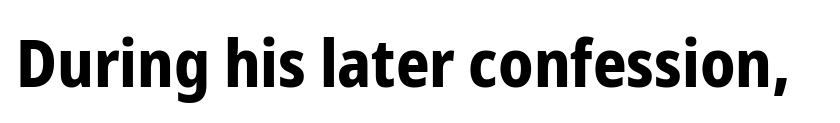
The glyphs are unaccompanied by any horizontal stroke below them. Standard letterfit; no display-style spreading of the glyphs. Plenty of ink on the page — the face is bold. These lines are rendered in a variable-pitch font.
